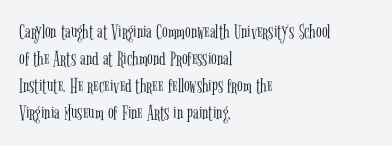
{"italic": "no", "bold": "no", "underline": "no", "align": "left", "line_spacing": "normal", "line_spacing_ratio": 1.29, "letter_spacing": "normal", "letter_spacing_em": 0.0, "glyph_px": 21}
